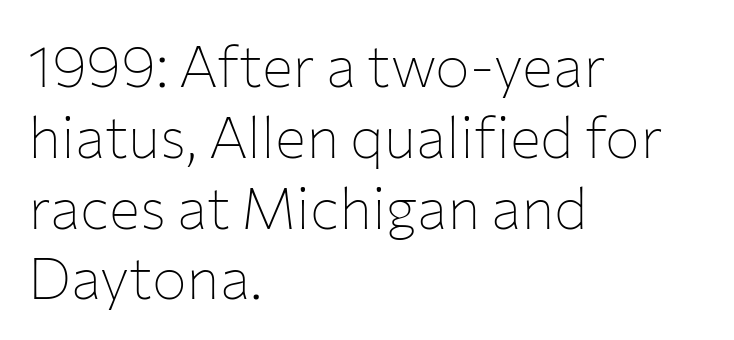
Q: Is the text bold? A: No.
Q: Is the text italic (slanted)? A: No, it is upright.
Q: Is the typeface a serif or a sans-serif typeface? A: Sans-serif.
Q: Is the text underlined? A: No.
Q: How is the paragraph aligned? A: Left-aligned.
Q: Is the spacing between letters normal or unusually wide? A: Normal.
Q: Width (condensed, normal, or wide)? A: Normal.
Q: Stroke contrast? A: Low.
Q: x-height? A: Medium.
Q: Monospaced? A: No.
